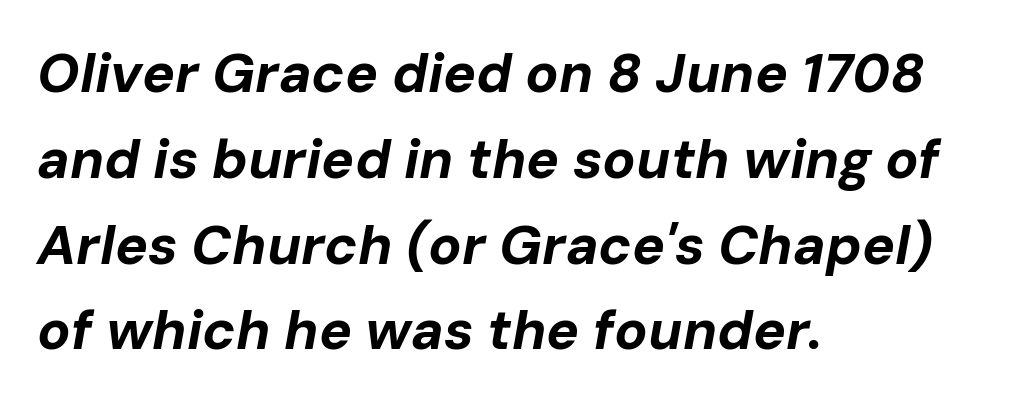
The lettering tilts uniformly, giving the passage an italic look. Here the designer chose a conventional face with non-uniform glyph widths. You could call the tracking neutral — neither tight nor loose. The typesetting leans heavy: a genuine bold.
